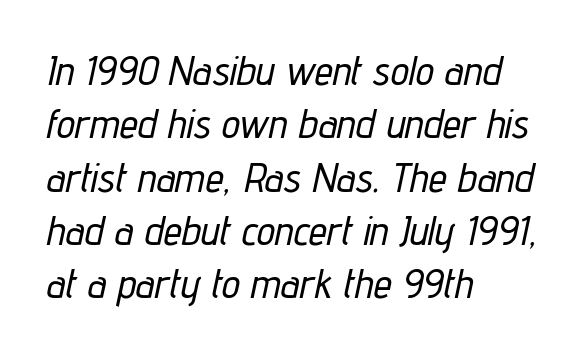
Q: Is the text italic (slanted)? A: Yes, it leans right by about 12 degrees.
Q: Is the text underlined? A: No.
Q: How is the paragraph aligned? A: Left-aligned.
Q: Is the spacing between letters normal or unusually wide? A: Normal.
Q: Is the spacing between lines tight, normal or loose? A: Normal.
Q: Width (condensed, normal, or wide)? A: Condensed.
Q: Stroke contrast? A: Low.
Q: x-height? A: Medium.
Q: Monospaced? A: No.
